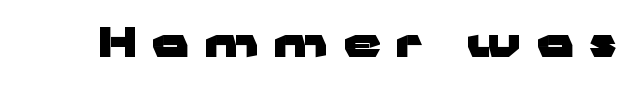
{"serif": "no", "italic": "no", "bold": "yes", "weight": "heavy", "width": "wide", "stroke_contrast": "low", "x_height": "medium", "monospaced": "no", "underline": "no", "letter_spacing": "wide", "letter_spacing_em": 0.38, "glyph_px": 41}
